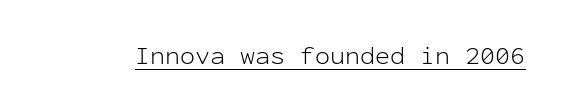
Q: Is the text bold? A: No.
Q: Is the text italic (slanted)? A: No, it is upright.
Q: Is the text underlined? A: Yes.
Q: Is the spacing between letters normal or unusually wide? A: Normal.
